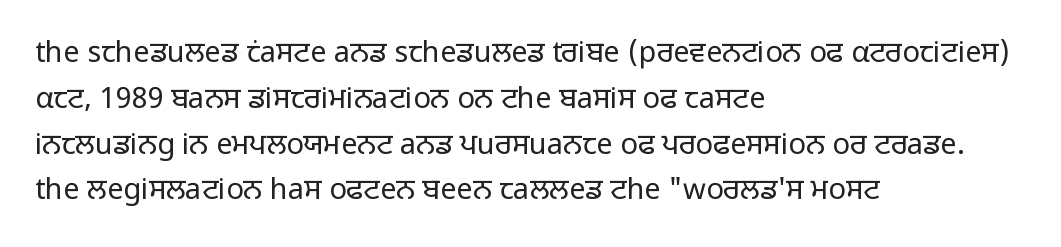
The image shows 29 px regular-weight sans-serif type, upright; set left-aligned, normal line spacing (1.58x), normal letter spacing, not underlined; low stroke contrast and a medium x-height.
